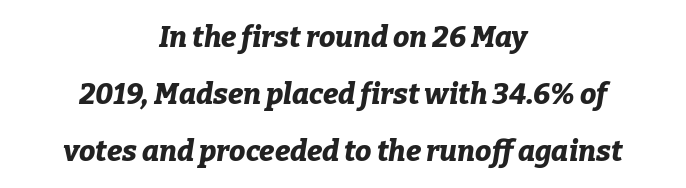
The image shows 29 px bold type, italic (leaning right); set centered, loose line spacing (1.96x), normal letter spacing, not underlined; low stroke contrast and a medium x-height.
